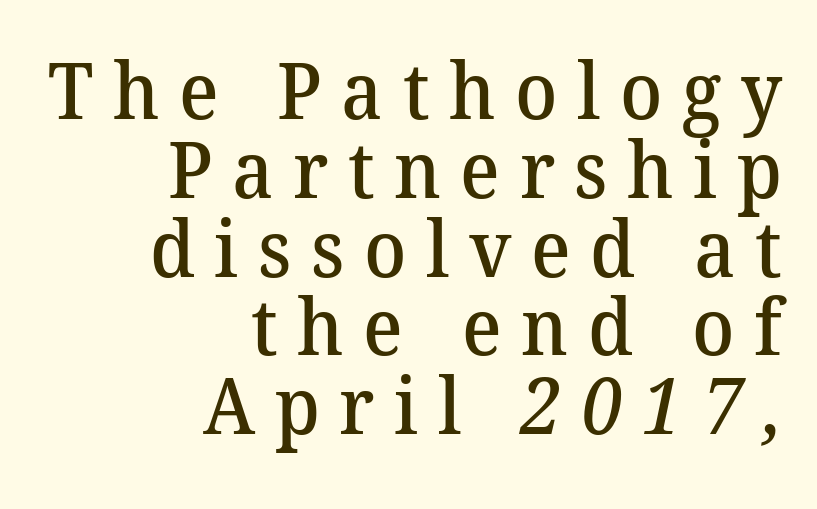
This rendering employs a face with finishing strokes, i.e., a serif. Is the letter spacing exaggerated? Yes — the characters are pushed far apart. Think of a printed novel: that variable character pitch is what you see here. These lines stack with their right ends in a neat column.
